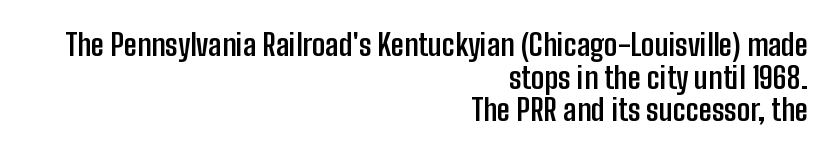
Q: Is the text bold? A: Yes.
Q: Is the text italic (slanted)? A: No, it is upright.
Q: Is the typeface a serif or a sans-serif typeface? A: Sans-serif.
Q: Is the text underlined? A: No.
Q: How is the paragraph aligned? A: Right-aligned.
Q: Is the spacing between letters normal or unusually wide? A: Normal.
Q: Is the spacing between lines tight, normal or loose? A: Tight.
Q: Width (condensed, normal, or wide)? A: Condensed.
Q: Stroke contrast? A: Low.
Q: x-height? A: Medium.
Q: Monospaced? A: No.
